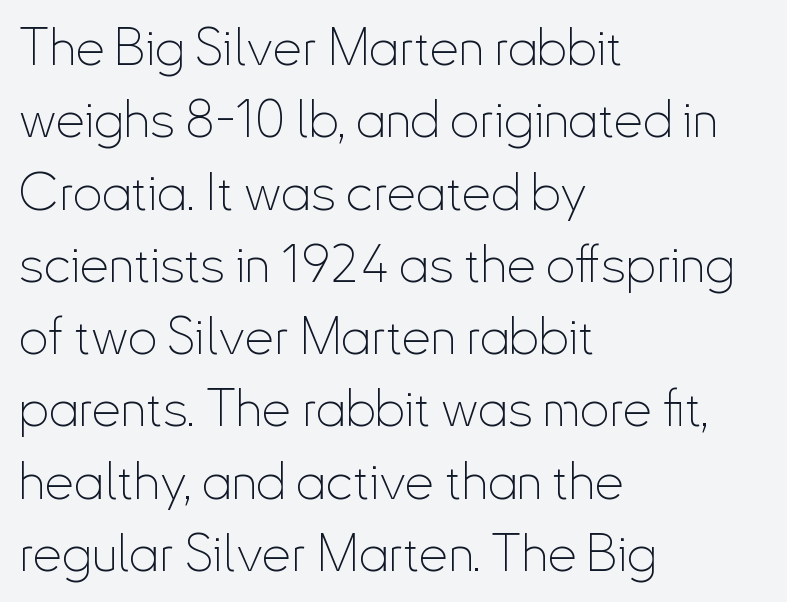
Q: Is the text bold? A: No.
Q: Is the text italic (slanted)? A: No, it is upright.
Q: Is the typeface a serif or a sans-serif typeface? A: Sans-serif.
Q: Is the text underlined? A: No.
Q: How is the paragraph aligned? A: Left-aligned.
Q: Is the spacing between letters normal or unusually wide? A: Normal.
Q: Is the spacing between lines tight, normal or loose? A: Normal.
Q: Width (condensed, normal, or wide)? A: Condensed.
Q: Stroke contrast? A: Low.
Q: x-height? A: Small.
Q: Monospaced? A: No.
